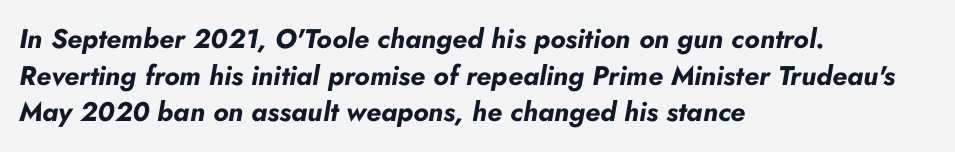
The image shows 27 px bold type, italic (leaning right); set left-aligned, normal line spacing (1.36x), normal letter spacing, not underlined.
